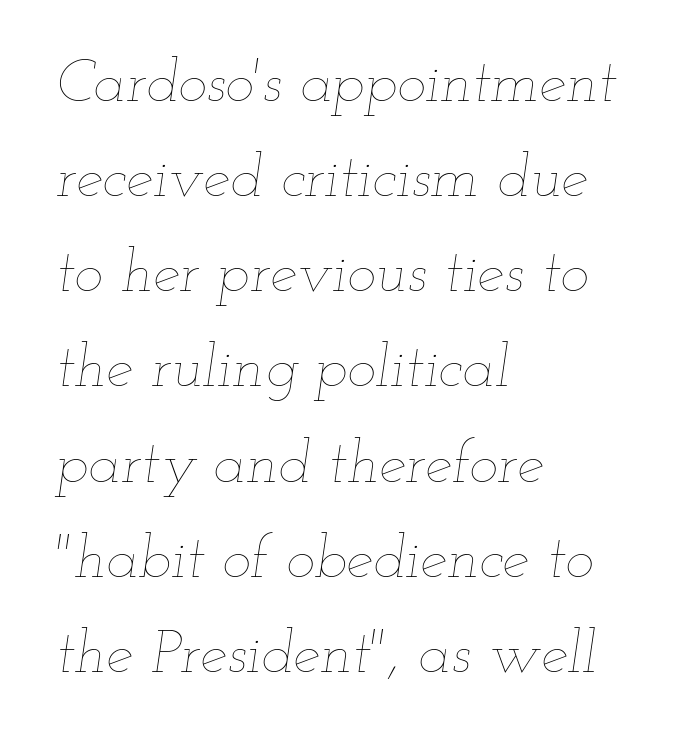
Q: Is the text bold? A: No.
Q: Is the text italic (slanted)? A: Yes, it leans right by about 12 degrees.
Q: Is the text underlined? A: No.
Q: How is the paragraph aligned? A: Left-aligned.
Q: Is the spacing between letters normal or unusually wide? A: Normal.
Q: Is the spacing between lines tight, normal or loose? A: Normal.
Q: Width (condensed, normal, or wide)? A: Wide.
Q: Stroke contrast? A: Low.
Q: x-height? A: Small.
Q: Monospaced? A: No.
